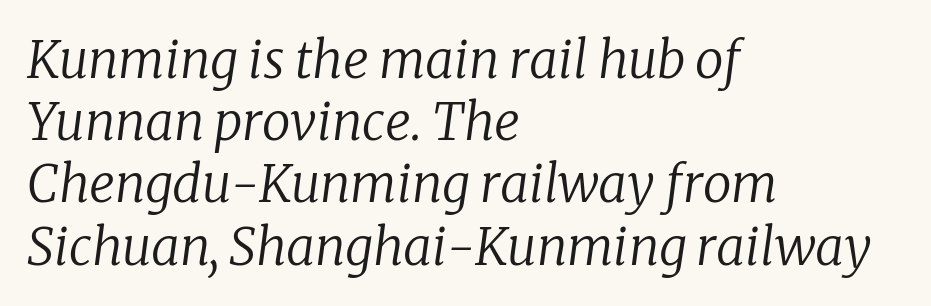
Italic: yes, the glyphs are oblique. The cut favours lightness, reaching ordinary text weight at its darkest. Glyph-to-glyph distance matches everyday printed text. The baseline area is clear. Horizontally, the lines are justified to the leading edge only. This sample uses a serif face.
